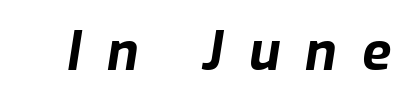
{"italic": "yes", "lean": "right", "slant_degrees": 9, "bold": "yes", "weight": "bold", "width": "normal", "stroke_contrast": "low", "x_height": "medium", "monospaced": "no", "underline": "no", "letter_spacing": "wide", "letter_spacing_em": 0.48, "glyph_px": 53}
